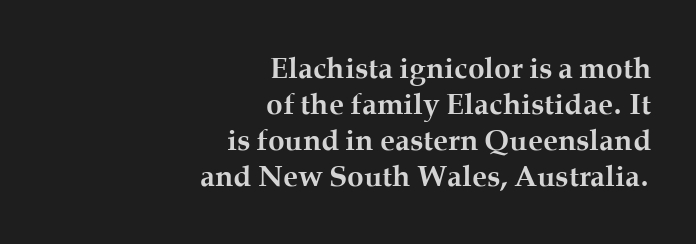
Q: Is the text bold? A: Yes.
Q: Is the text italic (slanted)? A: No, it is upright.
Q: Is the typeface a serif or a sans-serif typeface? A: Serif.
Q: Is the text underlined? A: No.
Q: How is the paragraph aligned? A: Right-aligned.
Q: Is the spacing between letters normal or unusually wide? A: Normal.
Q: Width (condensed, normal, or wide)? A: Normal.
Q: Stroke contrast? A: Medium.
Q: x-height? A: Medium.
Q: Monospaced? A: No.
